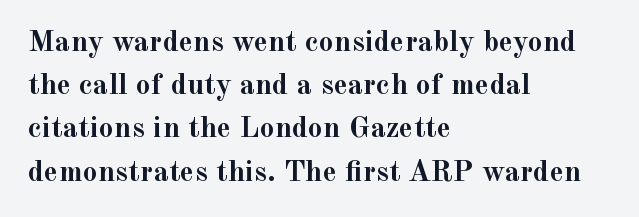
Q: Is the text bold? A: Yes.
Q: Is the text italic (slanted)? A: No, it is upright.
Q: Is the typeface a serif or a sans-serif typeface? A: Serif.
Q: Is the text underlined? A: No.
Q: How is the paragraph aligned? A: Left-aligned.
Q: Is the spacing between letters normal or unusually wide? A: Normal.
Q: Is the spacing between lines tight, normal or loose? A: Normal.
Q: Width (condensed, normal, or wide)? A: Normal.
Q: x-height? A: Small.
Q: Monospaced? A: No.
